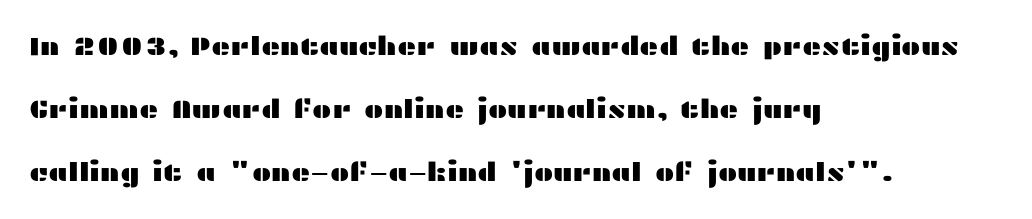
{"italic": "no", "underline": "no", "align": "left", "line_spacing": "loose", "line_spacing_ratio": 2.43, "letter_spacing": "normal", "letter_spacing_em": 0.0, "glyph_px": 26}
